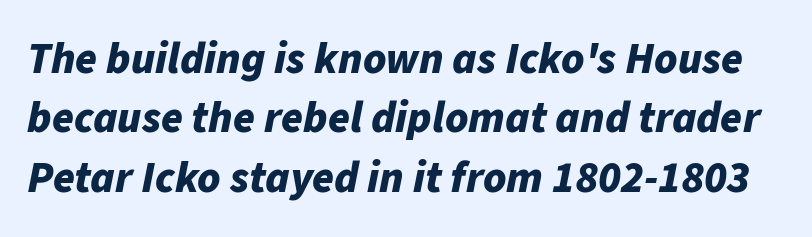
The image shows 44 px bold type, italic (leaning right); set normal line spacing (1.35x), normal letter spacing, not underlined; low stroke contrast and a medium x-height.
